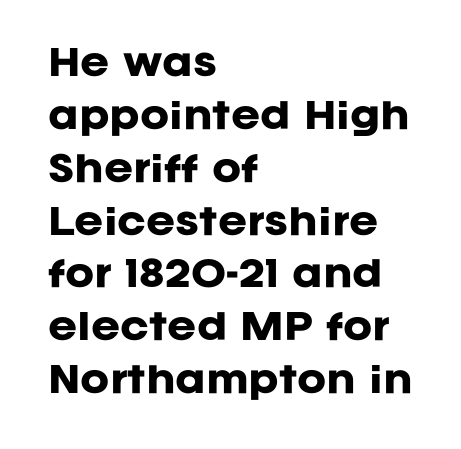
The lines are quadded left. The strip under each line holds only bare page. Is this a fixed-width face? No — the glyphs have proportional, varying widths. The letterforms sit shoulder to shoulder at normal distance.
